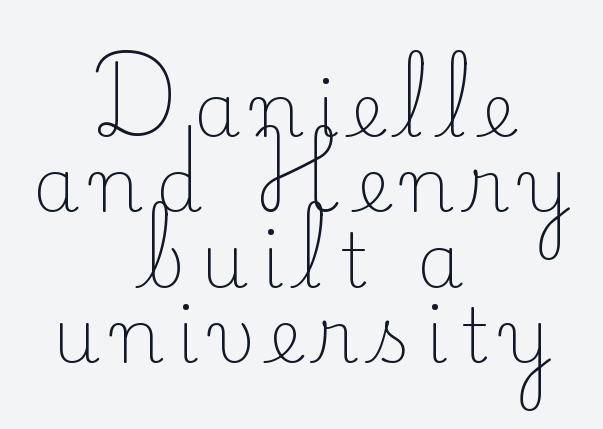
{"serif": "yes", "italic": "no", "bold": "no", "weight": "light", "width": "normal", "stroke_contrast": "low", "x_height": "small", "monospaced": "no", "underline": "no", "align": "center", "line_spacing": "tight", "line_spacing_ratio": 1.02, "glyph_px": 74}
